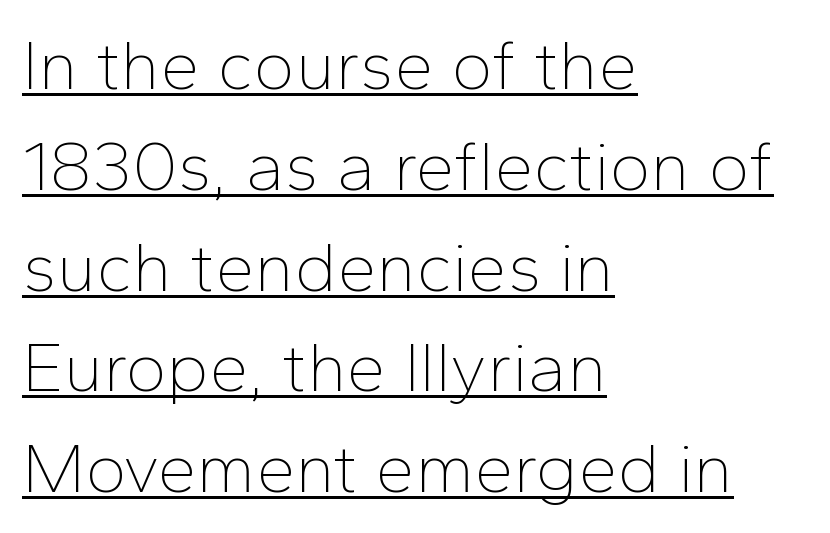
{"serif": "no", "italic": "no", "bold": "no", "weight": "thin", "width": "normal", "stroke_contrast": "low", "x_height": "medium", "monospaced": "no", "underline": "yes", "align": "left", "line_spacing": "normal", "line_spacing_ratio": 1.44, "letter_spacing": "normal", "letter_spacing_em": 0.0, "glyph_px": 70}
